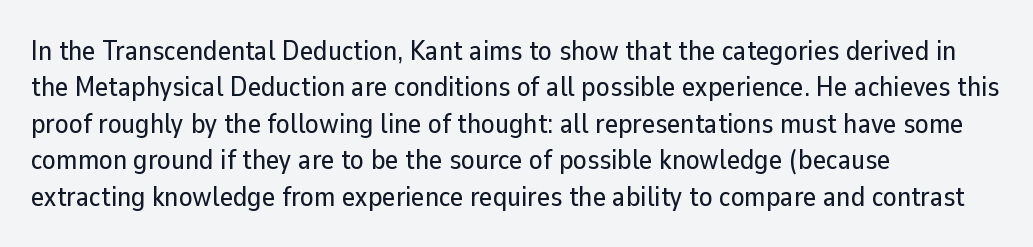
The image shows 28 px sans-serif type, upright; set left-aligned, normal line spacing (1.3x), normal letter spacing, not underlined; low stroke contrast and a medium x-height.
